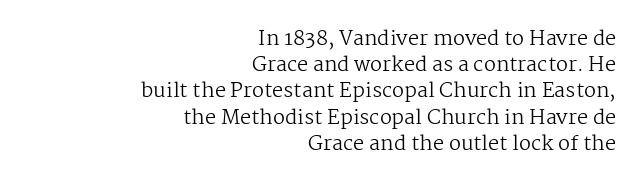
The passage shown stacks its lines at a standard gap. The weight would be labelled regular, book, light, or lighter still. Words appear dense and cohesive because spacing is normal. The space beneath each line is pristine and unruled.
